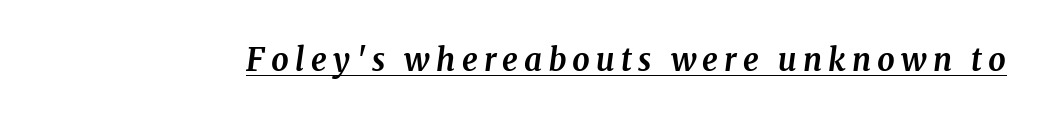
{"serif": "yes", "italic": "yes", "lean": "right", "slant_degrees": 8, "bold": "yes", "weight": "bold", "width": "normal", "stroke_contrast": "medium", "x_height": "medium", "monospaced": "no", "underline": "yes", "letter_spacing": "wide", "letter_spacing_em": 0.2, "glyph_px": 31}
